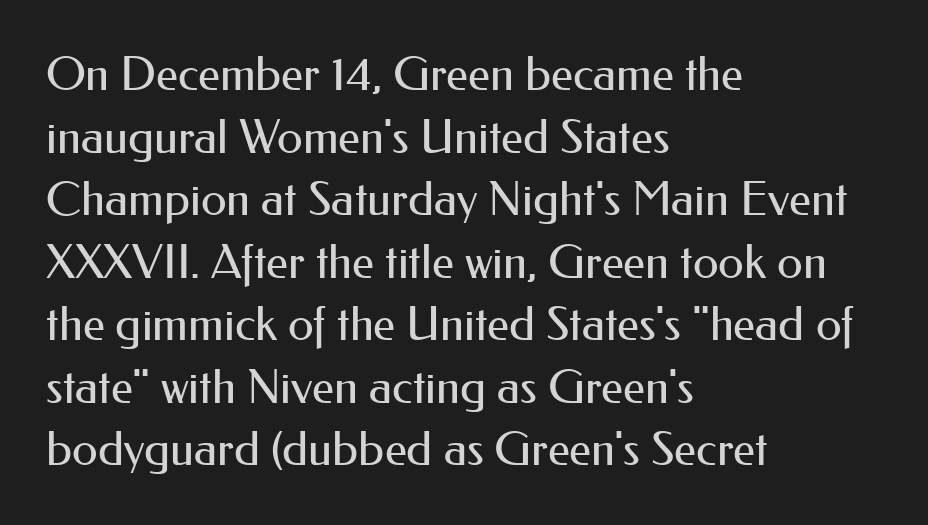
The image shows 47 px regular-weight sans-serif type, upright; set left-aligned, normal line spacing (1.33x), normal letter spacing, not underlined; medium stroke contrast and a small x-height.
